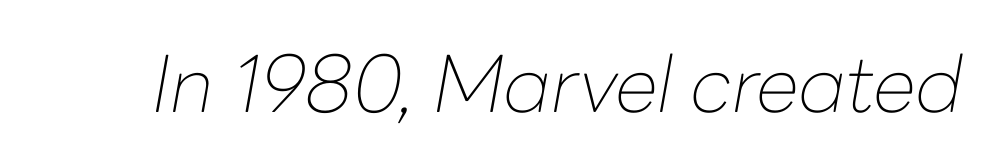
Q: Is the text bold? A: No.
Q: Is the text italic (slanted)? A: Yes, it leans right by about 10 degrees.
Q: Is the text underlined? A: No.
Q: Is the spacing between letters normal or unusually wide? A: Normal.
Q: Width (condensed, normal, or wide)? A: Normal.
Q: Stroke contrast? A: Low.
Q: x-height? A: Medium.
Q: Monospaced? A: No.
